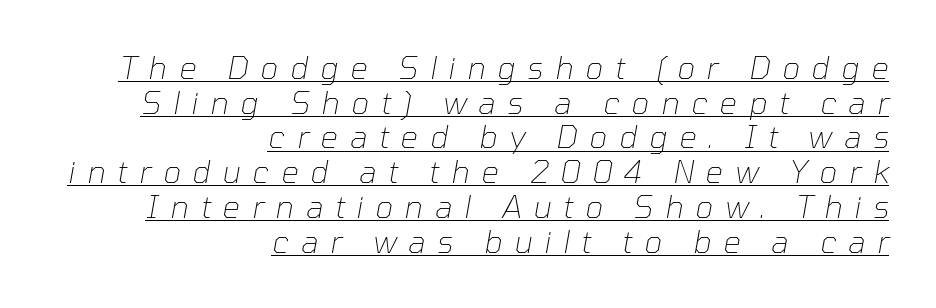
Spacing verdict: proportional, widths tailored to each character. The passage shown has open, widely tracked lettering throughout. The typesetter chose a ragged-left arrangement here. Notice how a bar underscores the lettering throughout. Unbolded letterforms with no extra heft. The rendering uses a small line-height, squeezing the rows.
